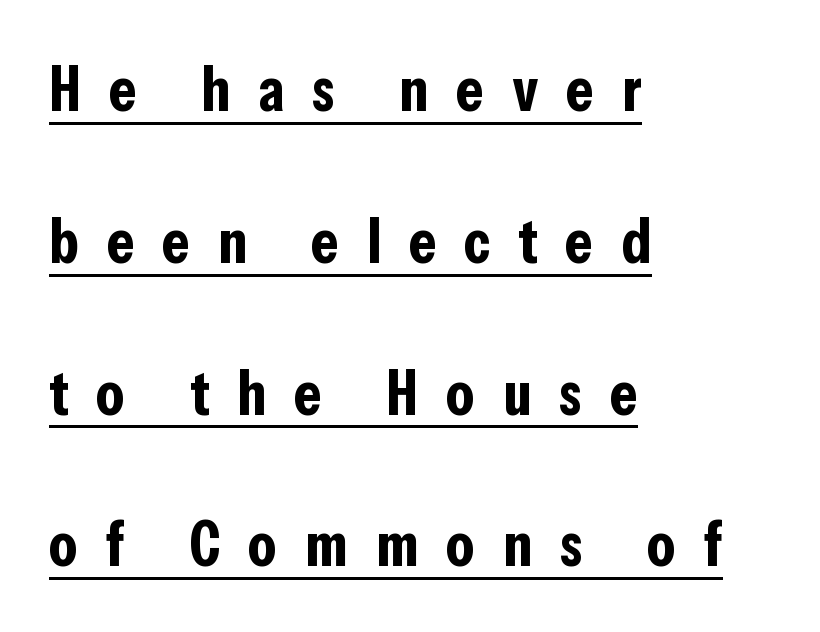
The image shows 63 px bold, condensed sans-serif type, upright; set left-aligned, loose line spacing (2.41x), unusually wide letter spacing (+0.44 em), underlined; low stroke contrast and a medium x-height.
